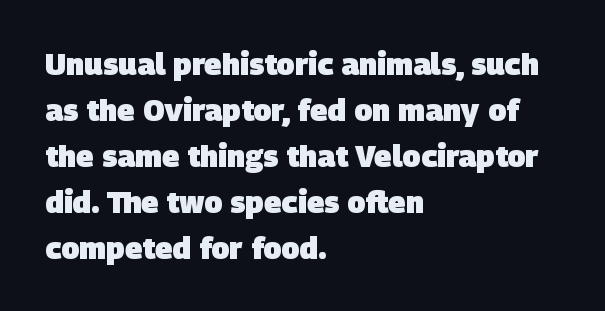
Notice how the passage keeps a crisp vertical edge on the left only. These lines carry a lot of weight — the face is fully bold. Nobody touched the tracking dial on this one. Check where the strokes stop: nothing finishes them off — pure sans. Honestly, the row spacing looks completely unremarkable. The passage shown is typed in a proportional face where columns would drift.
